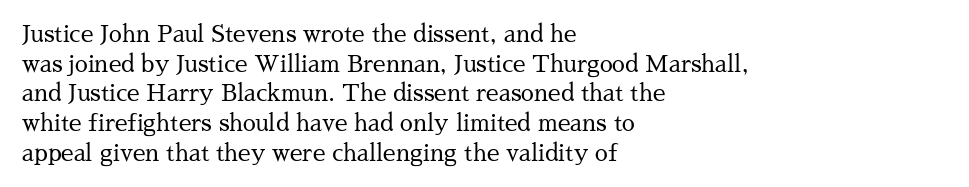
The image shows 23 px text type, upright; set left-aligned, normal line spacing (1.29x), normal letter spacing, not underlined.
